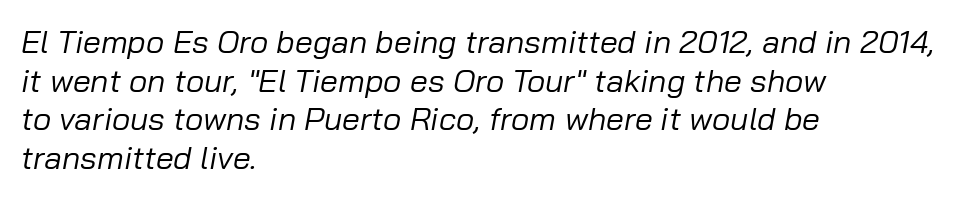
Q: Is the text bold? A: No.
Q: Is the text italic (slanted)? A: Yes, it leans right by about 10 degrees.
Q: Is the text underlined? A: No.
Q: How is the paragraph aligned? A: Left-aligned.
Q: Is the spacing between letters normal or unusually wide? A: Normal.
Q: Width (condensed, normal, or wide)? A: Normal.
Q: Stroke contrast? A: Low.
Q: x-height? A: Medium.
Q: Monospaced? A: No.
